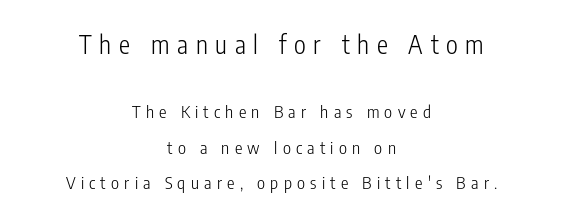
Q: Is the text bold? A: No.
Q: Is the text italic (slanted)? A: No, it is upright.
Q: Is the text underlined? A: No.
Q: How is the paragraph aligned? A: Centered.
Q: Is the spacing between letters normal or unusually wide? A: Unusually wide.
Q: Is the spacing between lines tight, normal or loose? A: Loose.
Q: Which block of text is set in a larger size, the first (top) or the second (bottom)? A: The first (top) one.
